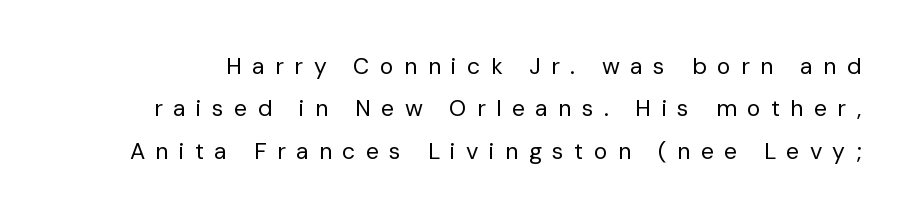
Q: Is the text bold? A: No.
Q: Is the text italic (slanted)? A: No, it is upright.
Q: Is the text underlined? A: No.
Q: Is the spacing between letters normal or unusually wide? A: Unusually wide.
